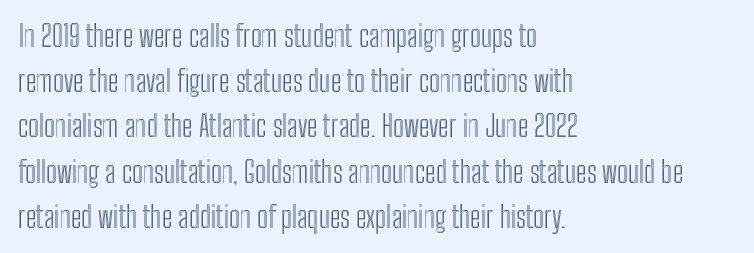
Q: Is the text italic (slanted)? A: No, it is upright.
Q: Is the text underlined? A: No.
Q: How is the paragraph aligned? A: Left-aligned.
Q: Is the spacing between letters normal or unusually wide? A: Normal.
Q: Is the spacing between lines tight, normal or loose? A: Normal.
Q: Width (condensed, normal, or wide)? A: Condensed.
Q: x-height? A: Medium.
Q: Monospaced? A: No.
